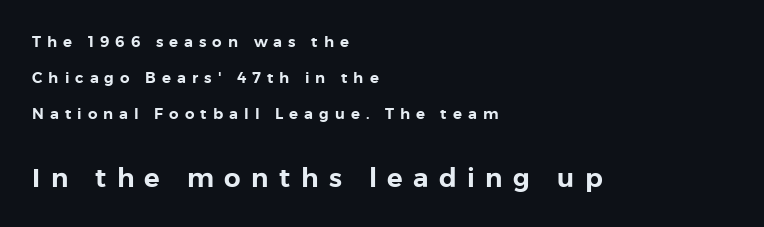
{"italic": "no", "underline": "no", "align": "left", "line_spacing": "loose", "line_spacing_ratio": 2.41, "letter_spacing": "wide", "letter_spacing_em": 0.4, "larger_block": "second", "size_ratio": 1.73, "glyph_px": 26}
